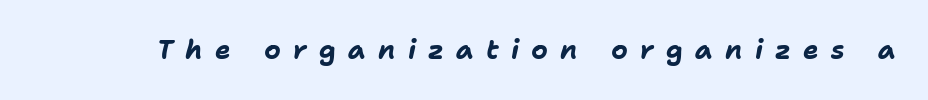
{"italic": "yes", "lean": "right", "slant_degrees": 11, "bold": "yes", "underline": "no", "letter_spacing": "wide", "letter_spacing_em": 0.47, "glyph_px": 26}
